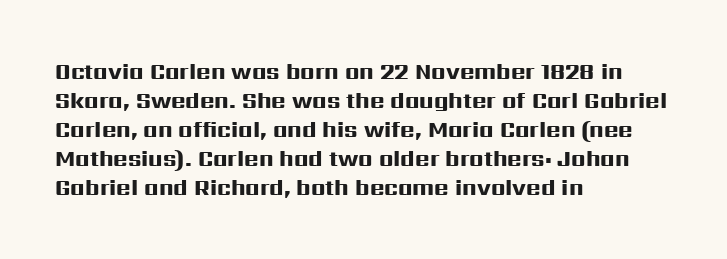
Q: Is the text bold? A: Yes.
Q: Is the text italic (slanted)? A: No, it is upright.
Q: Is the text underlined? A: No.
Q: How is the paragraph aligned? A: Left-aligned.
Q: Is the spacing between letters normal or unusually wide? A: Normal.
Q: Is the spacing between lines tight, normal or loose? A: Normal.
